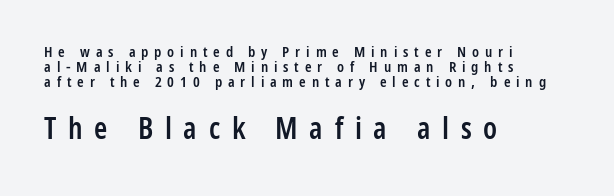
Q: Is the text bold? A: Semi-bold.
Q: Is the text italic (slanted)? A: No, it is upright.
Q: Is the typeface a serif or a sans-serif typeface? A: Sans-serif.
Q: Is the text underlined? A: No.
Q: How is the paragraph aligned? A: Left-aligned.
Q: Is the spacing between letters normal or unusually wide? A: Unusually wide.
Q: Is the spacing between lines tight, normal or loose? A: Tight.
Q: Which block of text is set in a larger size, the first (top) or the second (bottom)? A: The second (bottom) one.
Q: Width (condensed, normal, or wide)? A: Condensed.
Q: Stroke contrast? A: Low.
Q: x-height? A: Medium.
Q: Monospaced? A: No.
